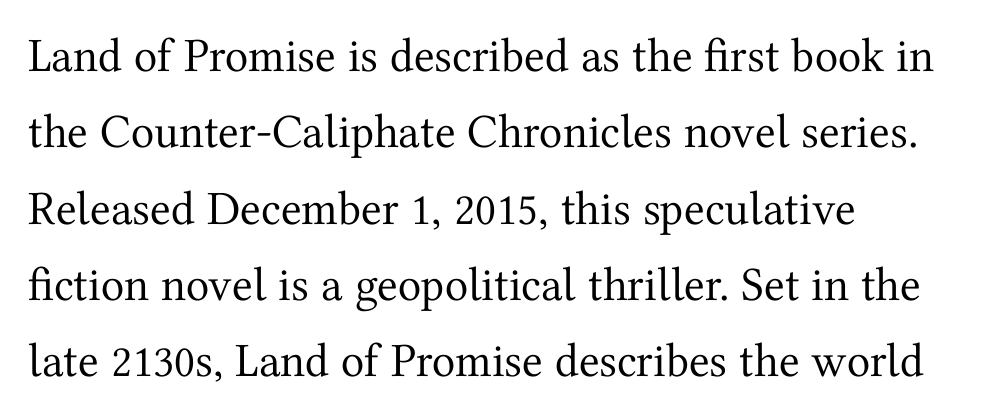
Compared with typical body copy, the letter spacing here is the same. The cut favours lightness, reaching ordinary text weight at its darkest. Horizontal bands of white between lines are of average thickness. Varying glyph widths throughout — classic text-font behaviour. Are there feet on the stems? There are — it's a serif. The foot of each line stays bare and open.
